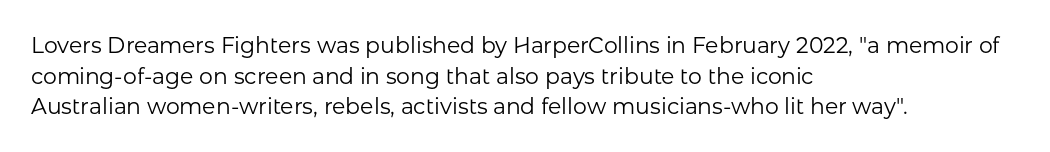
Q: Is the text bold? A: No.
Q: Is the text italic (slanted)? A: No, it is upright.
Q: Is the text underlined? A: No.
Q: How is the paragraph aligned? A: Left-aligned.
Q: Is the spacing between letters normal or unusually wide? A: Normal.
Q: Is the spacing between lines tight, normal or loose? A: Normal.
